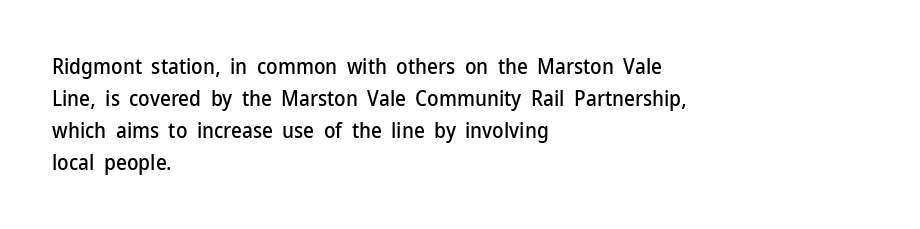
{"italic": "no", "underline": "no", "align": "left", "line_spacing": "normal", "line_spacing_ratio": 1.52, "letter_spacing": "normal", "letter_spacing_em": 0.0, "glyph_px": 21}
